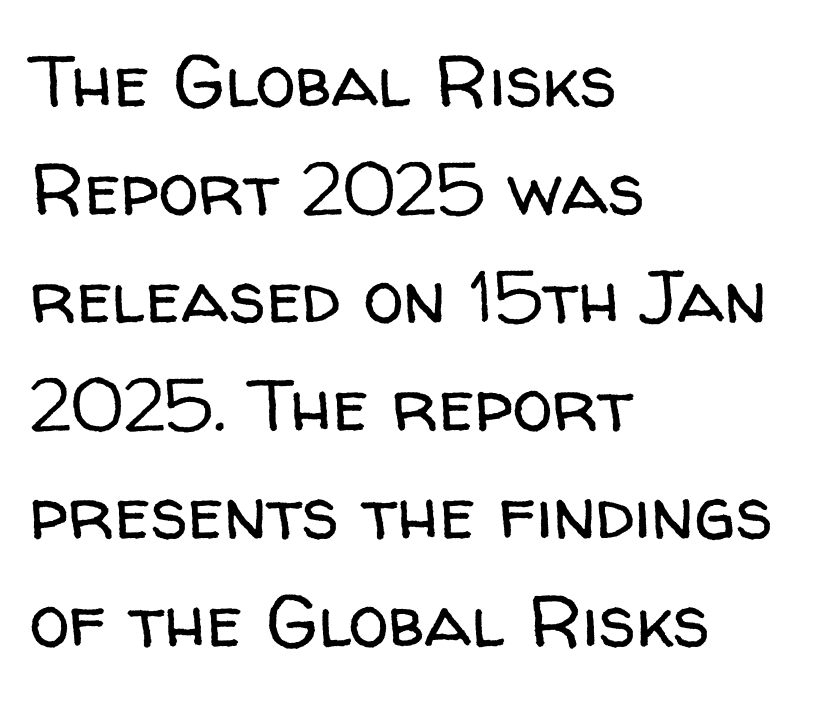
The image shows 73 px regular-weight sans-serif type, upright; set left-aligned, normal line spacing (1.48x), normal letter spacing, not underlined; low stroke contrast and a medium x-height.
